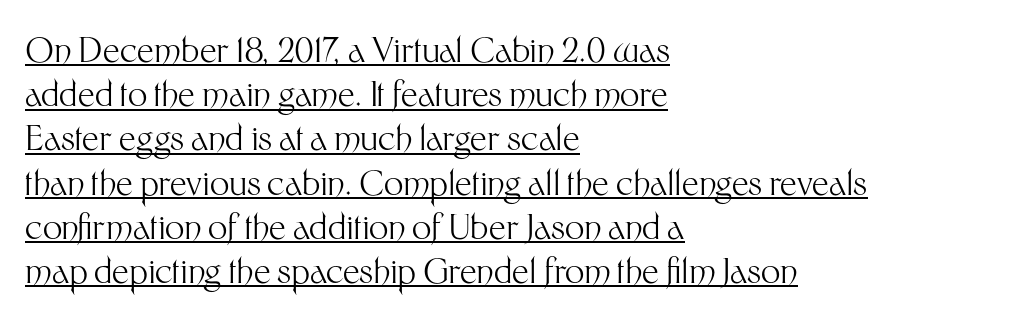
{"serif": "no", "italic": "no", "bold": "no", "weight": "light", "width": "normal", "stroke_contrast": "medium", "x_height": "medium", "monospaced": "no", "underline": "yes", "align": "left", "line_spacing": "normal", "line_spacing_ratio": 1.3, "letter_spacing": "normal", "letter_spacing_em": 0.0, "glyph_px": 34}
